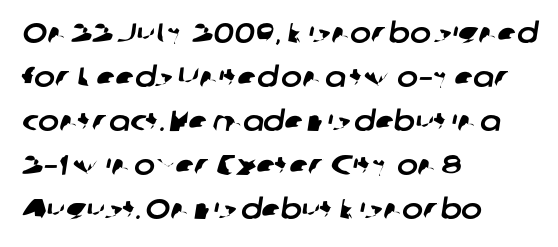
Q: Is the typeface a serif or a sans-serif typeface? A: Sans-serif.
Q: Is the text underlined? A: No.
Q: How is the paragraph aligned? A: Left-aligned.
Q: Is the spacing between letters normal or unusually wide? A: Normal.
Q: Is the spacing between lines tight, normal or loose? A: Normal.
Q: Width (condensed, normal, or wide)? A: Normal.
Q: Stroke contrast? A: Low.
Q: x-height? A: Medium.
Q: Monospaced? A: No.
